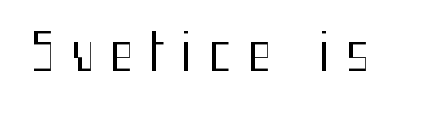
Q: Is the text bold? A: No.
Q: Is the text italic (slanted)? A: No, it is upright.
Q: Is the typeface a serif or a sans-serif typeface? A: Sans-serif.
Q: Is the text underlined? A: No.
Q: Is the spacing between letters normal or unusually wide? A: Unusually wide.
Q: Width (condensed, normal, or wide)? A: Condensed.
Q: Stroke contrast? A: Medium.
Q: x-height? A: Medium.
Q: Monospaced? A: No.
